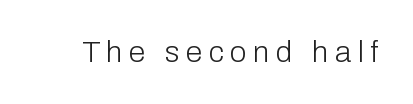
Q: Is the text bold? A: No.
Q: Is the text italic (slanted)? A: No, it is upright.
Q: Is the typeface a serif or a sans-serif typeface? A: Sans-serif.
Q: Is the text underlined? A: No.
Q: Is the spacing between letters normal or unusually wide? A: Unusually wide.
Q: Width (condensed, normal, or wide)? A: Normal.
Q: Stroke contrast? A: Low.
Q: x-height? A: Medium.
Q: Monospaced? A: No.
